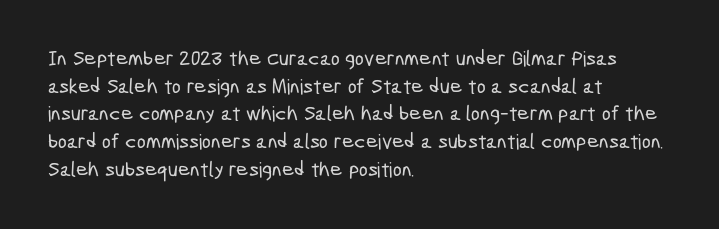
The image shows 21 px text type; set left-aligned, normal line spacing (1.32x), normal letter spacing, not underlined.
